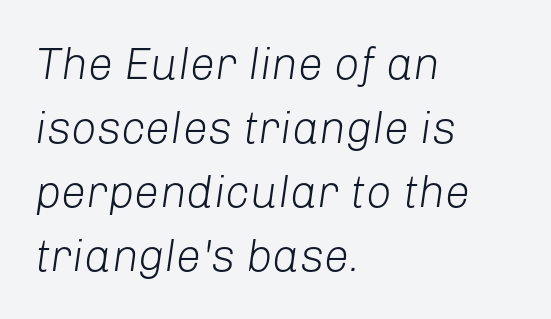
The image shows 45 px light type, italic (leaning right); set left-aligned, normal line spacing (1.42x), normal letter spacing, not underlined; low stroke contrast and a medium x-height.
